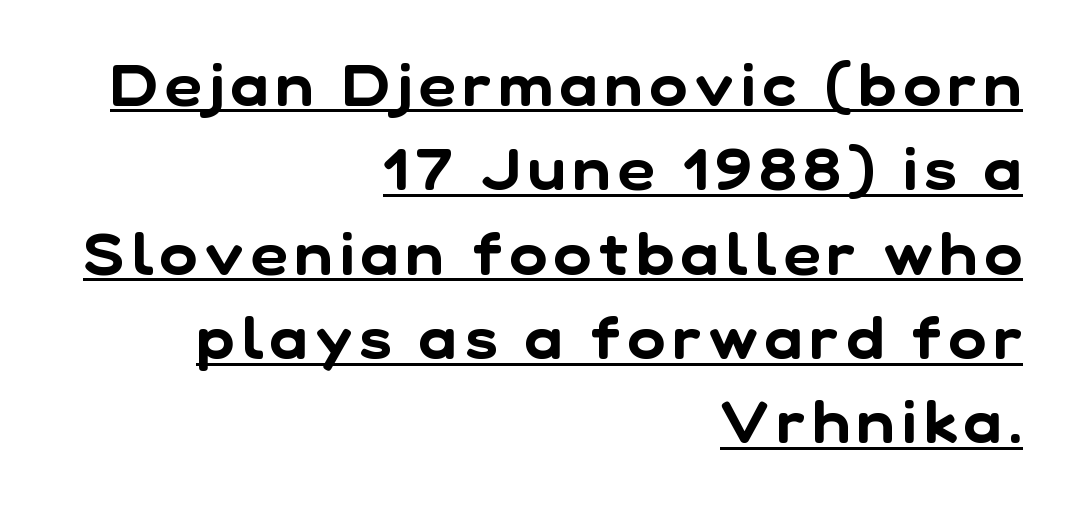
The image shows 57 px sans-serif type; set right-aligned, normal line spacing (1.48x), underlined; low stroke contrast and a medium x-height.
